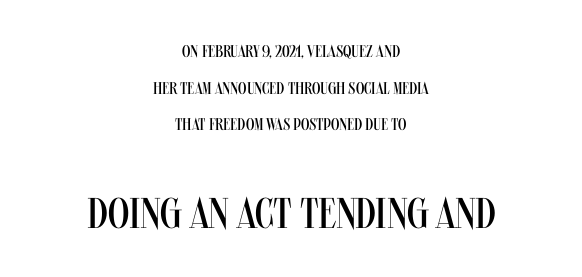
Between one letter and the next there's only the usual sliver of space. Think standard paragraph weight, or any step lighter than that. The block sitting lower on the canvas is the one with enlarged characters. Quick note: interline space is abundant.
